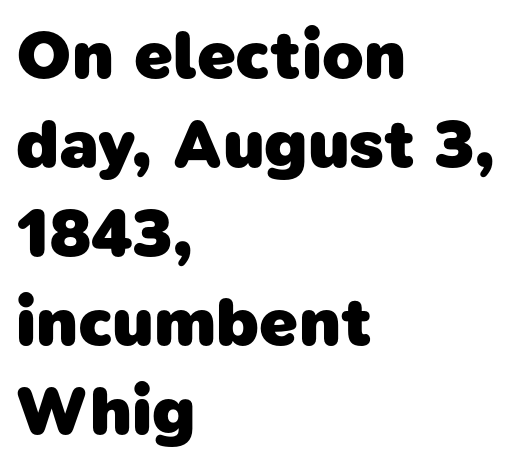
Q: Is the text bold? A: Yes.
Q: Is the typeface a serif or a sans-serif typeface? A: Sans-serif.
Q: Is the text underlined? A: No.
Q: How is the paragraph aligned? A: Left-aligned.
Q: Is the spacing between letters normal or unusually wide? A: Normal.
Q: Is the spacing between lines tight, normal or loose? A: Normal.
Q: Width (condensed, normal, or wide)? A: Normal.
Q: Stroke contrast? A: Low.
Q: x-height? A: Medium.
Q: Monospaced? A: No.
